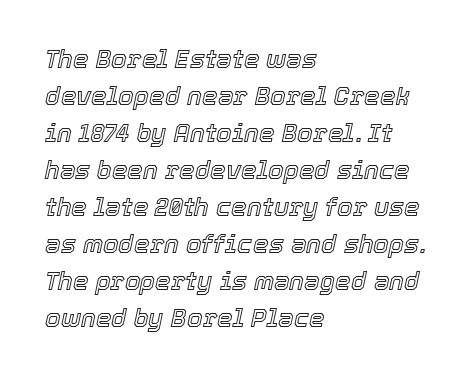
The image shows 25 px text type, italic (leaning right); set left-aligned, normal line spacing (1.48x), normal letter spacing, not underlined.
